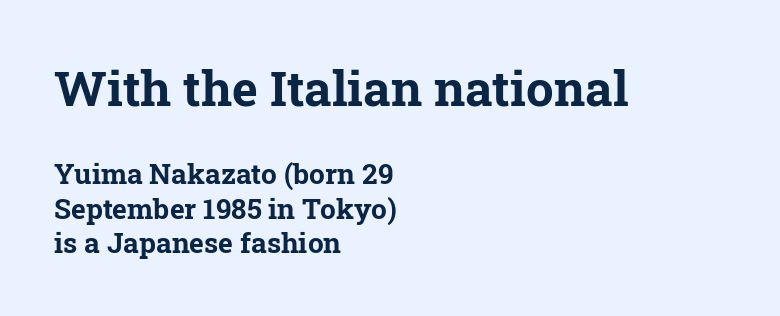
{"serif": "yes", "italic": "no", "bold": "yes", "weight": "bold", "width": "normal", "stroke_contrast": "low", "x_height": "medium", "monospaced": "no", "underline": "no", "align": "left", "line_spacing_ratio": 1.24, "letter_spacing": "normal", "letter_spacing_em": 0.0, "larger_block": "first", "size_ratio": 1.75, "glyph_px": 49}
